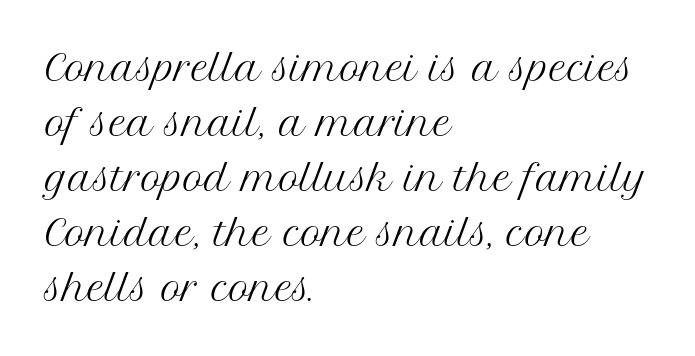
{"serif": "yes", "bold": "no", "weight": "regular", "width": "normal", "stroke_contrast": "medium", "x_height": "medium", "monospaced": "no", "underline": "no", "align": "left", "line_spacing": "normal", "line_spacing_ratio": 1.57, "letter_spacing": "normal", "letter_spacing_em": 0.0, "glyph_px": 35}
